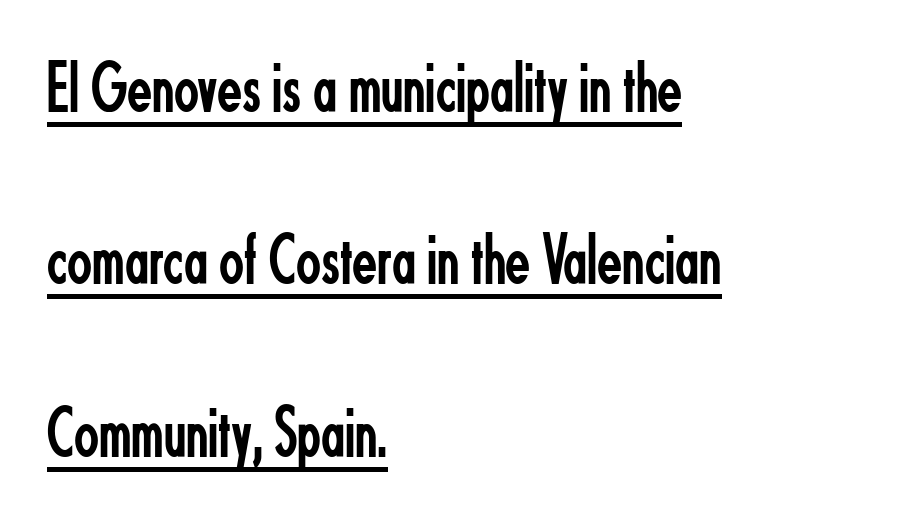
The image shows 73 px regular-weight, condensed sans-serif type, upright; set left-aligned, loose line spacing (2.36x), normal letter spacing, underlined; low stroke contrast and a small x-height.
